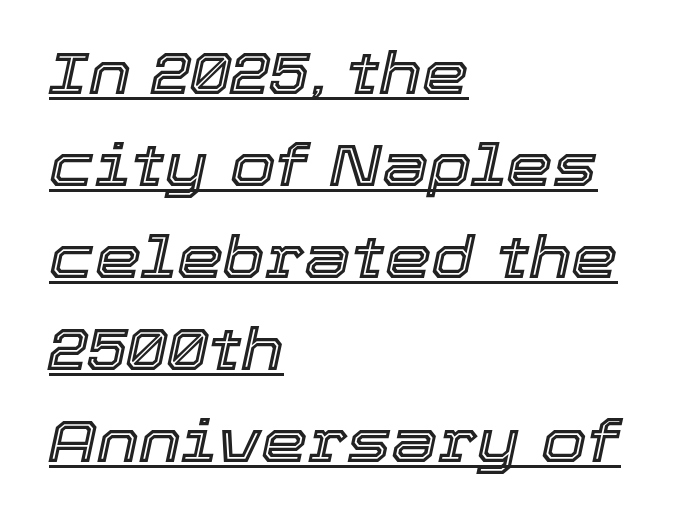
{"italic": "yes", "lean": "right", "slant_degrees": 12, "width": "normal", "x_height": "medium", "monospaced": "no", "underline": "yes", "align": "left", "line_spacing": "normal", "line_spacing_ratio": 1.56, "letter_spacing": "normal", "letter_spacing_em": 0.0, "glyph_px": 59}
